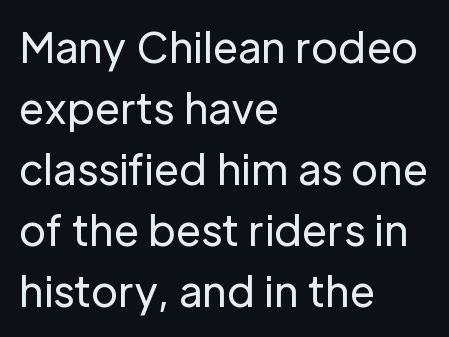
Q: Is the text bold? A: No.
Q: Is the text italic (slanted)? A: No, it is upright.
Q: Is the typeface a serif or a sans-serif typeface? A: Sans-serif.
Q: Is the text underlined? A: No.
Q: How is the paragraph aligned? A: Left-aligned.
Q: Is the spacing between letters normal or unusually wide? A: Normal.
Q: Is the spacing between lines tight, normal or loose? A: Normal.
Q: Width (condensed, normal, or wide)? A: Normal.
Q: Stroke contrast? A: Low.
Q: x-height? A: Medium.
Q: Monospaced? A: No.
